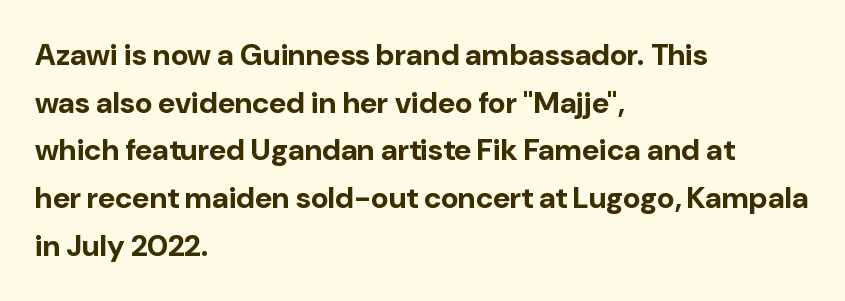
Just letters on the line, the space beneath them empty. The lettering holds an erect, upright posture throughout. This is heavy type, rendered in bold. Casual observation: everything's shoved over to the left. Letter spacing: default. The font family rendered here belongs to the sans-serif group.
